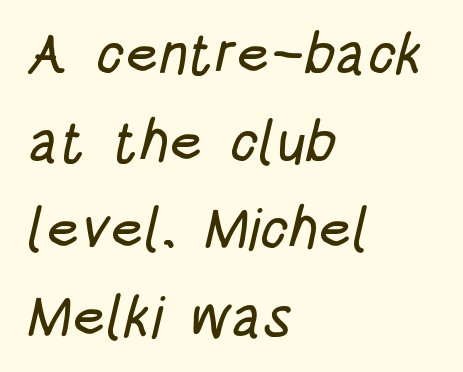
Q: Is the typeface a serif or a sans-serif typeface? A: Sans-serif.
Q: Is the text underlined? A: No.
Q: How is the paragraph aligned? A: Left-aligned.
Q: Is the spacing between letters normal or unusually wide? A: Normal.
Q: Is the spacing between lines tight, normal or loose? A: Normal.
Q: Width (condensed, normal, or wide)? A: Condensed.
Q: Stroke contrast? A: Low.
Q: x-height? A: Large.
Q: Monospaced? A: No.
